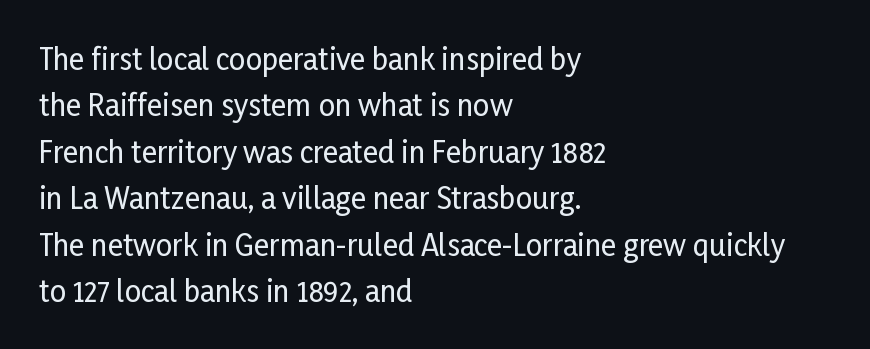
Q: Is the text italic (slanted)? A: No, it is upright.
Q: Is the typeface a serif or a sans-serif typeface? A: Sans-serif.
Q: Is the text underlined? A: No.
Q: How is the paragraph aligned? A: Left-aligned.
Q: Is the spacing between letters normal or unusually wide? A: Normal.
Q: Is the spacing between lines tight, normal or loose? A: Normal.
Q: Width (condensed, normal, or wide)? A: Condensed.
Q: Stroke contrast? A: Low.
Q: x-height? A: Medium.
Q: Monospaced? A: No.
